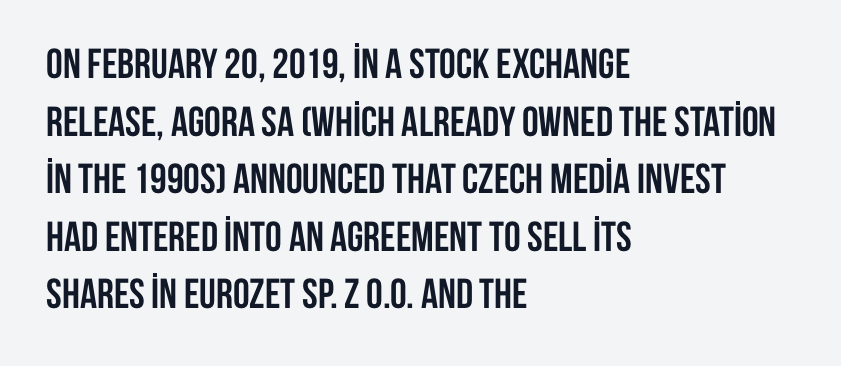
The image shows 42 px semibold, condensed sans-serif type, upright; set left-aligned, normal line spacing (1.37x), normal letter spacing, not underlined; low stroke contrast and a large x-height.
